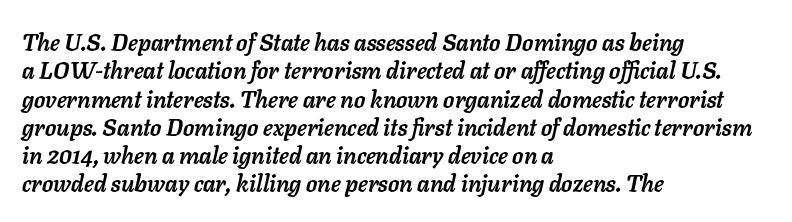
Q: Is the text bold? A: Yes.
Q: Is the text italic (slanted)? A: Yes, it leans right by about 11 degrees.
Q: Is the text underlined? A: No.
Q: How is the paragraph aligned? A: Left-aligned.
Q: Is the spacing between letters normal or unusually wide? A: Normal.
